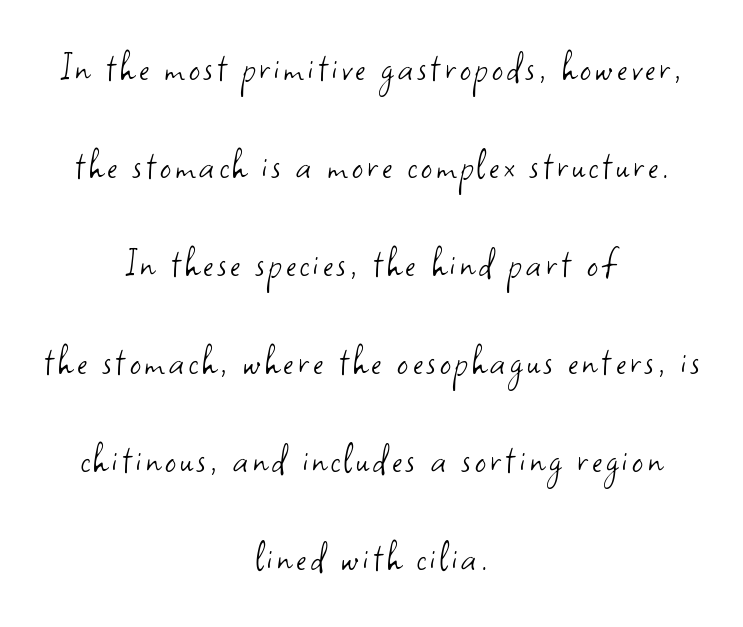
Type style note: lacks serifs. Descender tails drop into unmarked territory. Each line is balanced around a shared central axis. Weight: regular or lighter. Loosely led — the rows are spread out.
